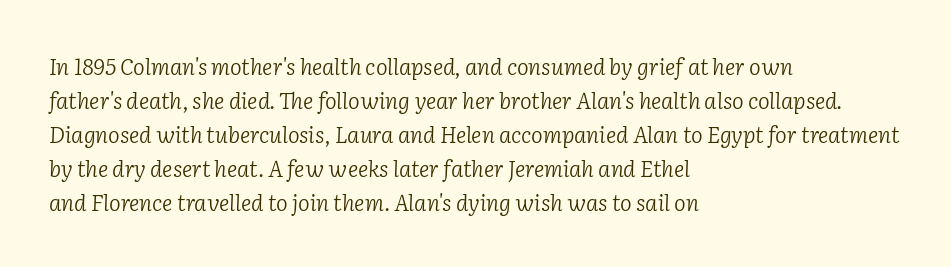
The image shows 22 px text type, italic (leaning right); set left-aligned, normal line spacing (1.54x), normal letter spacing, not underlined.
